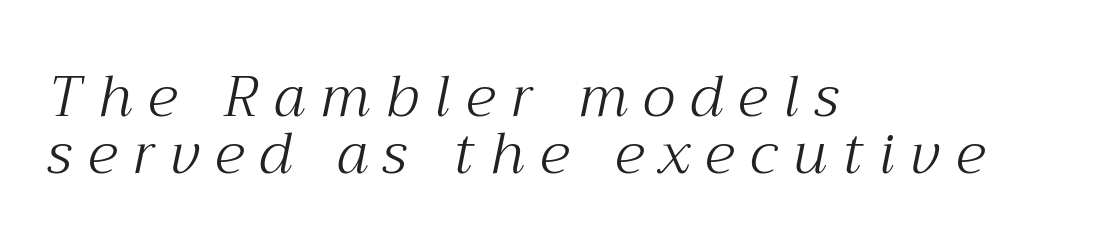
{"serif": "yes", "italic": "yes", "lean": "right", "slant_degrees": 12, "bold": "no", "weight": "light", "width": "normal", "stroke_contrast": "medium", "x_height": "medium", "monospaced": "no", "underline": "no", "align": "left", "line_spacing": "tight", "line_spacing_ratio": 1.0, "letter_spacing": "wide", "letter_spacing_em": 0.28, "glyph_px": 57}
